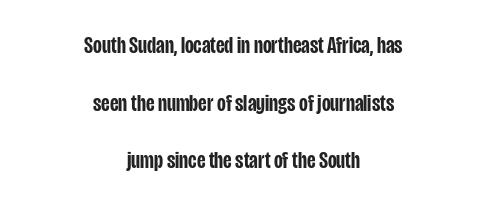
{"italic": "no", "bold": "semi", "underline": "no", "align": "center", "line_spacing": "loose", "line_spacing_ratio": 2.4, "letter_spacing": "normal", "letter_spacing_em": 0.0, "glyph_px": 24}
